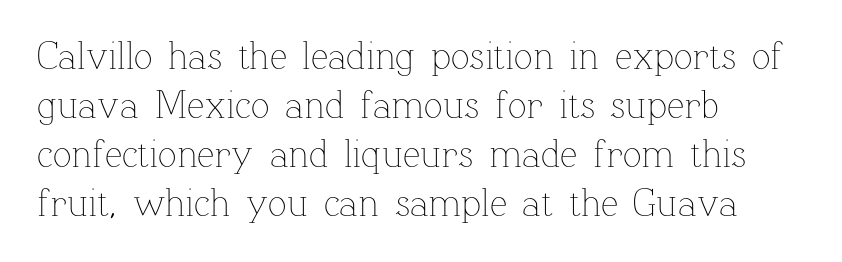
The image shows 39 px thin type, upright; set left-aligned, normal line spacing (1.26x), normal letter spacing, not underlined; low stroke contrast and a medium x-height.
